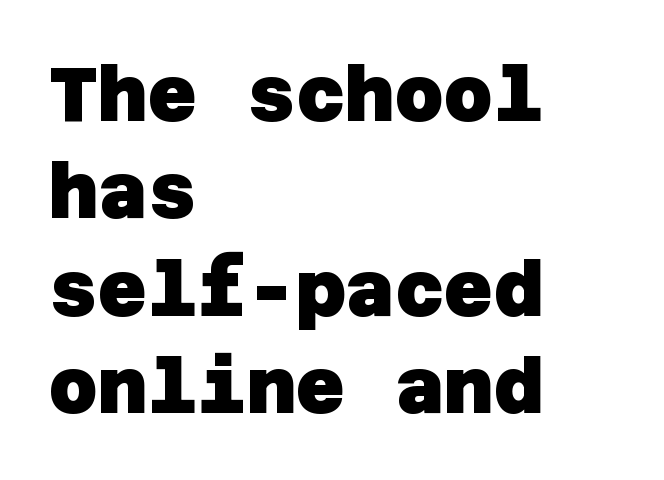
{"serif": "no", "bold": "yes", "weight": "heavy", "width": "normal", "stroke_contrast": "low", "x_height": "large", "underline": "no", "align": "left", "line_spacing": "normal", "line_spacing_ratio": 1.28, "letter_spacing": "normal", "letter_spacing_em": 0.0, "glyph_px": 76}
